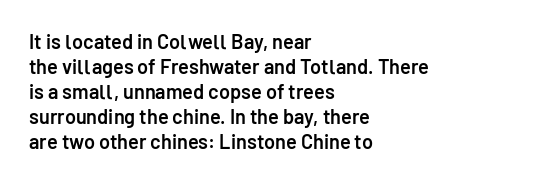
The image shows 20 px text type, upright; set left-aligned, normal line spacing (1.25x), normal letter spacing, not underlined.
